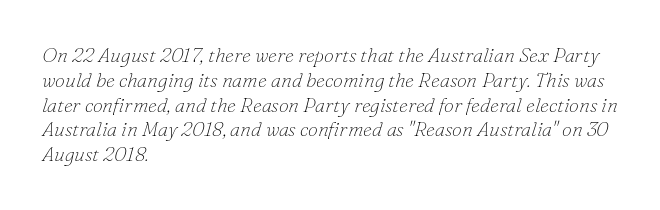
{"italic": "yes", "lean": "right", "slant_degrees": 16, "bold": "no", "underline": "no", "align": "left", "line_spacing_ratio": 1.24, "letter_spacing": "normal", "letter_spacing_em": 0.0, "glyph_px": 20}
